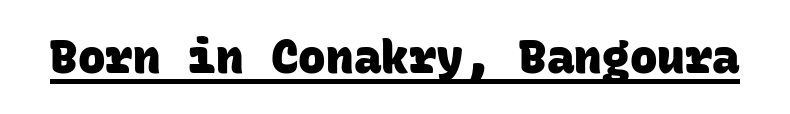
Q: Is the text bold? A: Yes.
Q: Is the typeface a serif or a sans-serif typeface? A: Sans-serif.
Q: Is the text underlined? A: Yes.
Q: Is the spacing between letters normal or unusually wide? A: Normal.
Q: Width (condensed, normal, or wide)? A: Normal.
Q: Stroke contrast? A: Low.
Q: x-height? A: Large.
Q: Monospaced? A: Yes.
